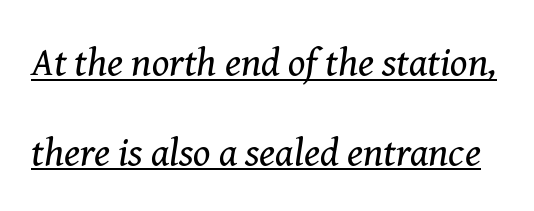
The image shows 40 px regular-weight serif type, italic (leaning right); set loose line spacing (2.24x), normal letter spacing, underlined; medium stroke contrast and a medium x-height.
